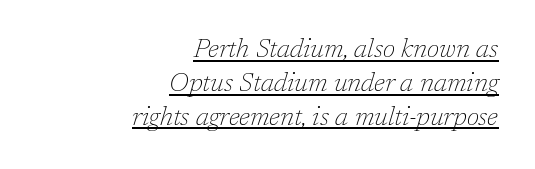
The image shows 26 px text type, italic (leaning right); set right-aligned, normal line spacing (1.3x), normal letter spacing, underlined.
